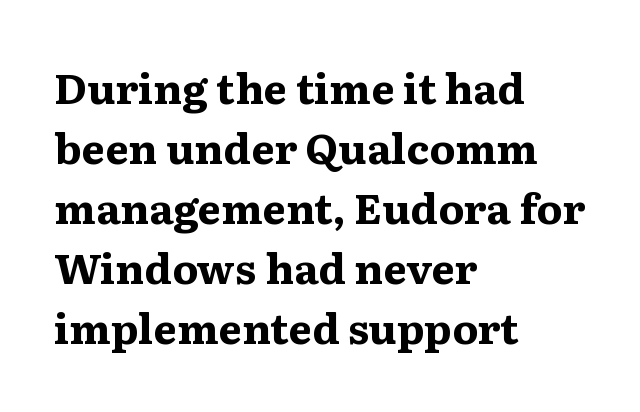
Q: Is the text bold? A: Yes.
Q: Is the text italic (slanted)? A: No, it is upright.
Q: Is the typeface a serif or a sans-serif typeface? A: Serif.
Q: Is the text underlined? A: No.
Q: How is the paragraph aligned? A: Left-aligned.
Q: Is the spacing between letters normal or unusually wide? A: Normal.
Q: Is the spacing between lines tight, normal or loose? A: Normal.
Q: Width (condensed, normal, or wide)? A: Wide.
Q: Stroke contrast? A: Medium.
Q: x-height? A: Medium.
Q: Monospaced? A: No.
